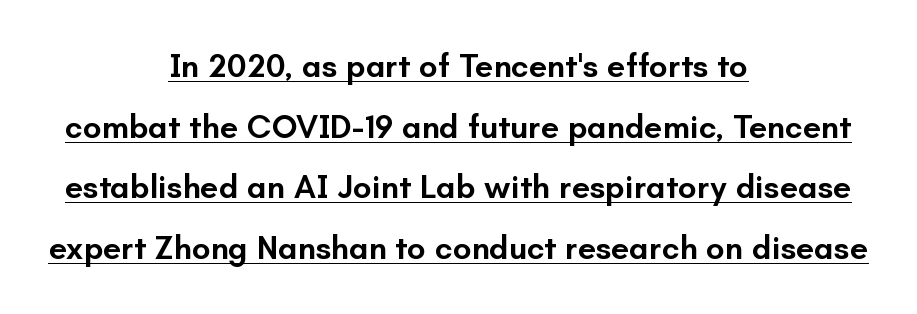
Q: Is the text bold? A: Semi-bold.
Q: Is the text italic (slanted)? A: No, it is upright.
Q: Is the typeface a serif or a sans-serif typeface? A: Sans-serif.
Q: Is the text underlined? A: Yes.
Q: How is the paragraph aligned? A: Centered.
Q: Is the spacing between letters normal or unusually wide? A: Normal.
Q: Width (condensed, normal, or wide)? A: Normal.
Q: Stroke contrast? A: Low.
Q: x-height? A: Small.
Q: Monospaced? A: No.
